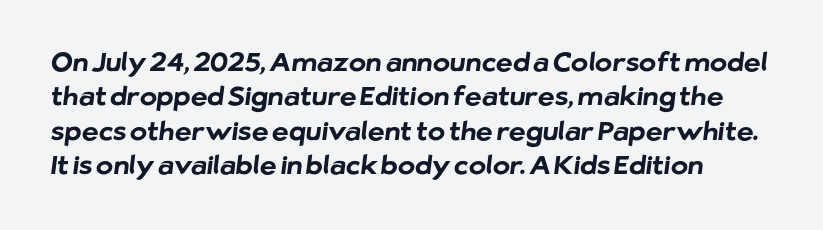
Nobody drew a line under any word here. Tracking value appears to be zero — textbook default spacing. Summary of weight: heavy, a full bold. The lines sit at an ordinary, default distance from one another.
